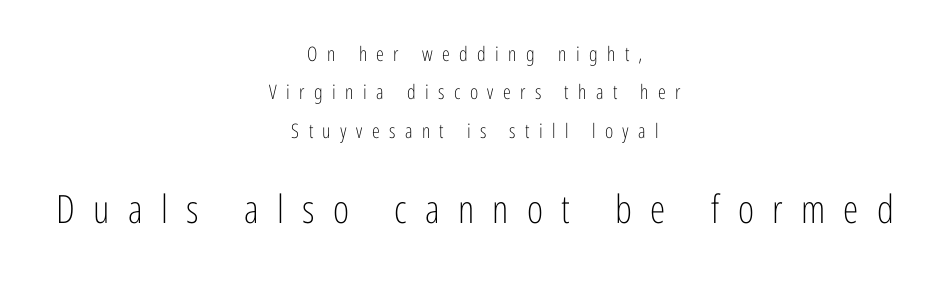
Q: Is the text bold? A: No.
Q: Is the text italic (slanted)? A: No, it is upright.
Q: Is the typeface a serif or a sans-serif typeface? A: Sans-serif.
Q: Is the text underlined? A: No.
Q: How is the paragraph aligned? A: Centered.
Q: Is the spacing between letters normal or unusually wide? A: Unusually wide.
Q: Is the spacing between lines tight, normal or loose? A: Loose.
Q: Which block of text is set in a larger size, the first (top) or the second (bottom)? A: The second (bottom) one.
Q: Width (condensed, normal, or wide)? A: Condensed.
Q: Stroke contrast? A: Low.
Q: x-height? A: Medium.
Q: Monospaced? A: No.
